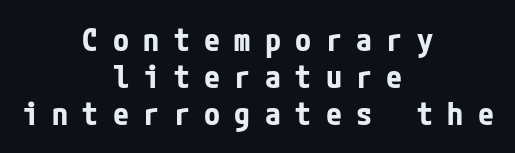
Type style note: lacks serifs. The string is rendered with underlining switched off. Layout note: lines centered. The passage shown is emphatically bold. Observe the wide spacing: letters keep a clear distance from each other.
